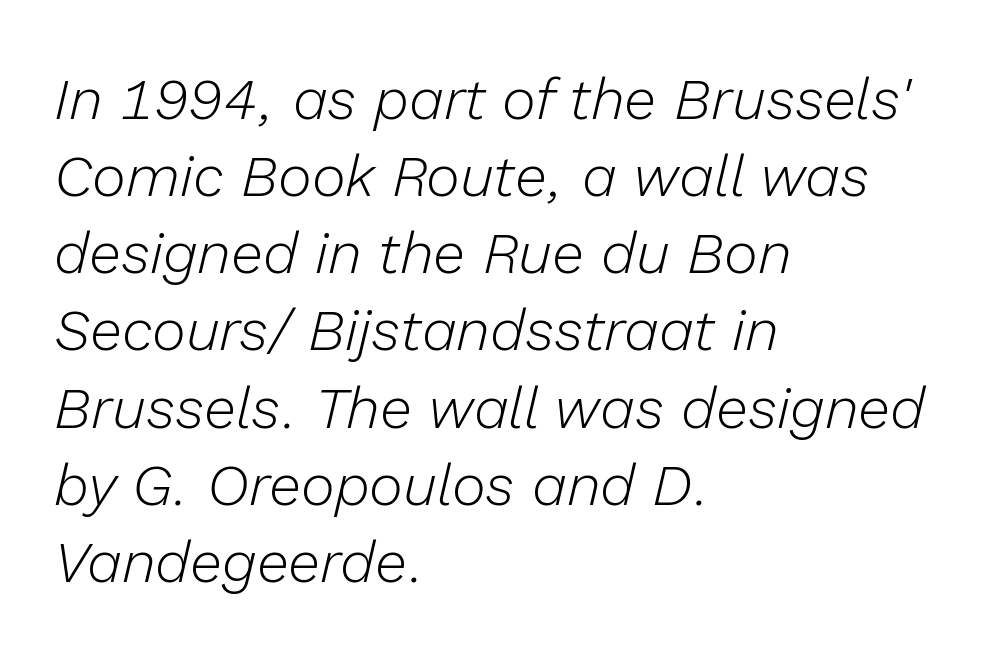
The image shows 58 px light type, italic (leaning right); set left-aligned, normal line spacing (1.33x), normal letter spacing, not underlined; low stroke contrast and a medium x-height.
